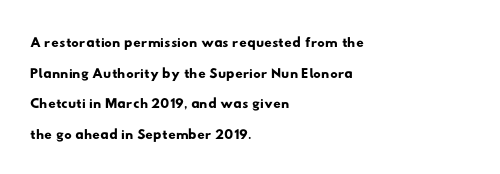
The image shows 21 px text type; set left-aligned, normal line spacing (1.46x), normal letter spacing, not underlined.
